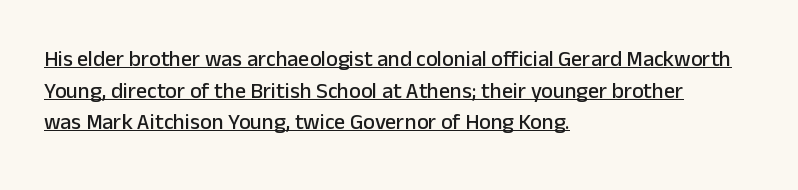
Q: Is the text italic (slanted)? A: No, it is upright.
Q: Is the text underlined? A: Yes.
Q: How is the paragraph aligned? A: Left-aligned.
Q: Is the spacing between letters normal or unusually wide? A: Normal.
Q: Is the spacing between lines tight, normal or loose? A: Normal.
